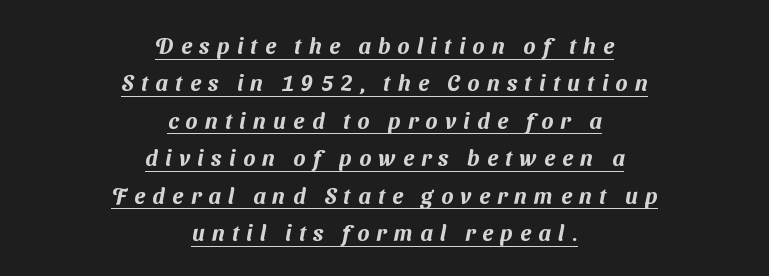
Q: Is the text underlined? A: Yes.
Q: How is the paragraph aligned? A: Centered.
Q: Is the spacing between letters normal or unusually wide? A: Unusually wide.
Q: Is the spacing between lines tight, normal or loose? A: Normal.
